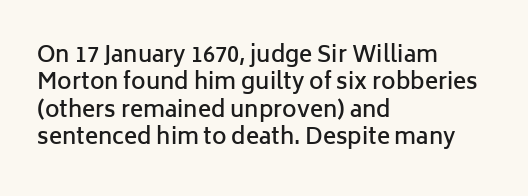
Q: Is the text bold? A: Semi-bold.
Q: Is the text italic (slanted)? A: No, it is upright.
Q: Is the text underlined? A: No.
Q: How is the paragraph aligned? A: Left-aligned.
Q: Is the spacing between letters normal or unusually wide? A: Normal.
